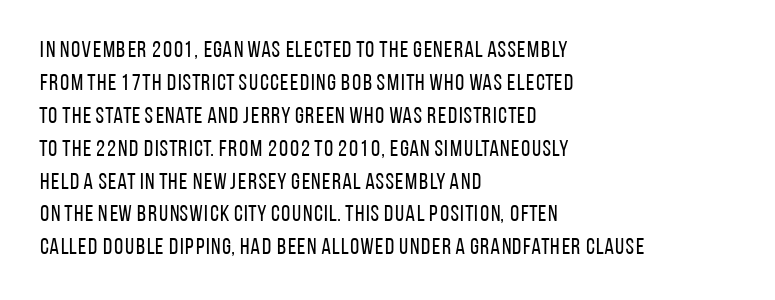
Q: Is the text bold? A: No.
Q: Is the text italic (slanted)? A: No, it is upright.
Q: Is the text underlined? A: No.
Q: How is the paragraph aligned? A: Left-aligned.
Q: Is the spacing between letters normal or unusually wide? A: Normal.
Q: Is the spacing between lines tight, normal or loose? A: Normal.
